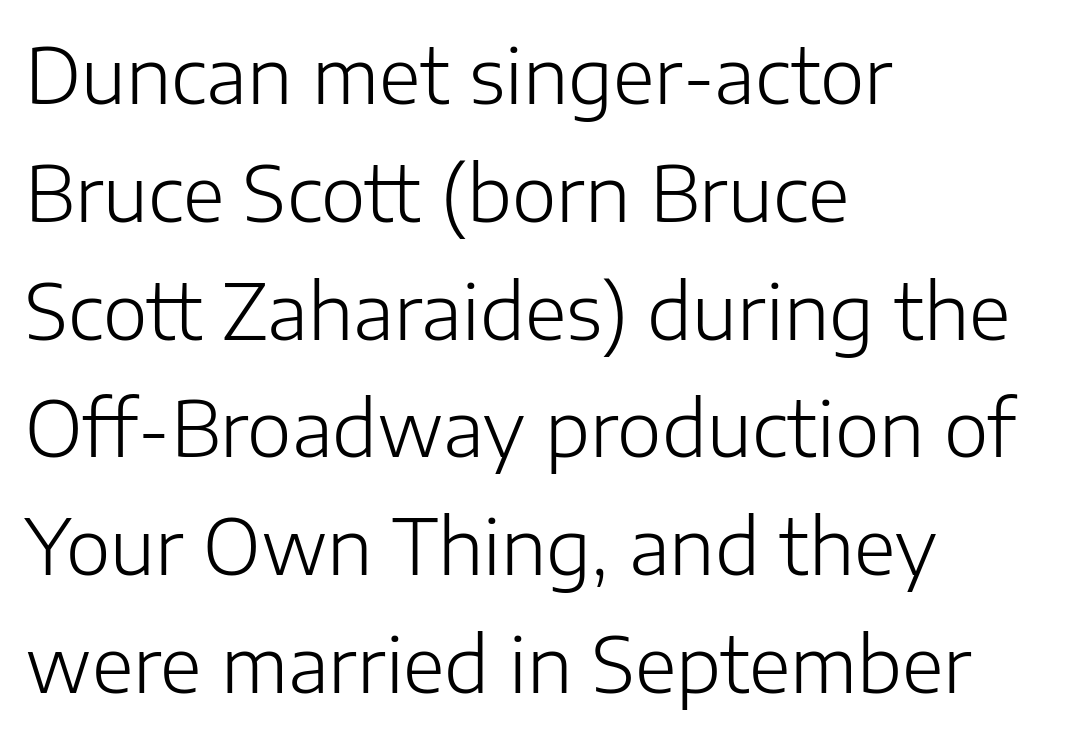
Q: Is the text bold? A: No.
Q: Is the text italic (slanted)? A: No, it is upright.
Q: Is the typeface a serif or a sans-serif typeface? A: Sans-serif.
Q: Is the text underlined? A: No.
Q: How is the paragraph aligned? A: Left-aligned.
Q: Is the spacing between letters normal or unusually wide? A: Normal.
Q: Is the spacing between lines tight, normal or loose? A: Normal.
Q: Width (condensed, normal, or wide)? A: Normal.
Q: Stroke contrast? A: Low.
Q: x-height? A: Medium.
Q: Monospaced? A: No.
